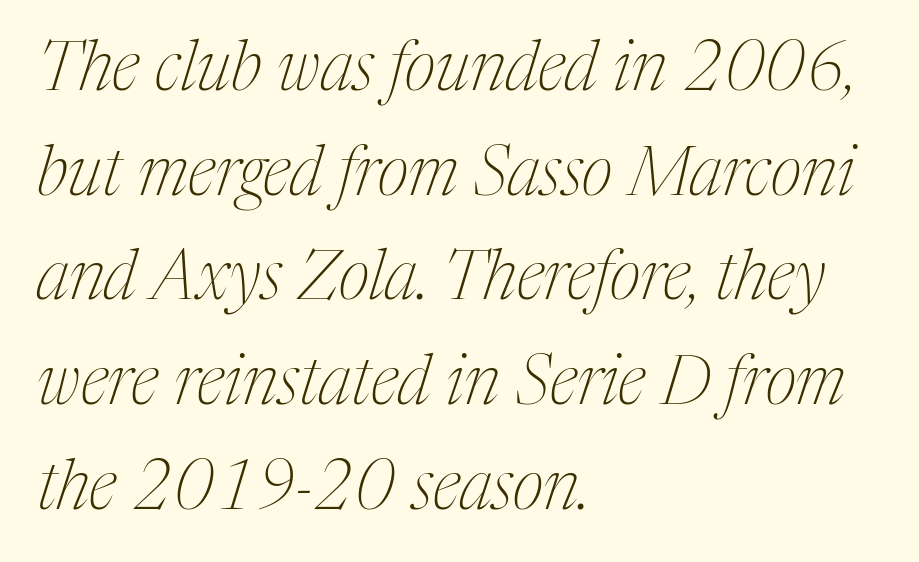
Q: Is the text bold? A: No.
Q: Is the text italic (slanted)? A: Yes, it leans right by about 17 degrees.
Q: Is the typeface a serif or a sans-serif typeface? A: Serif.
Q: Is the text underlined? A: No.
Q: How is the paragraph aligned? A: Left-aligned.
Q: Is the spacing between letters normal or unusually wide? A: Normal.
Q: Is the spacing between lines tight, normal or loose? A: Normal.
Q: Width (condensed, normal, or wide)? A: Condensed.
Q: Stroke contrast? A: Medium.
Q: x-height? A: Medium.
Q: Monospaced? A: No.
